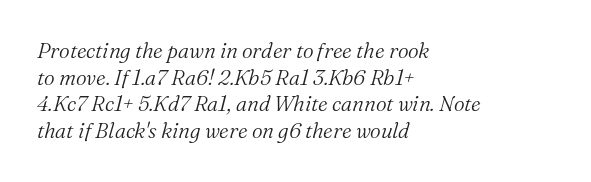
There's an unmistakable incline to the writing here. Typeset ragged right — the left edge is the straight one. Weight: regular or lighter. Tracking value appears to be zero — textbook default spacing. How would I describe the line gaps? Plain and ordinary. Anything drawn beneath the words? Only blank space.
